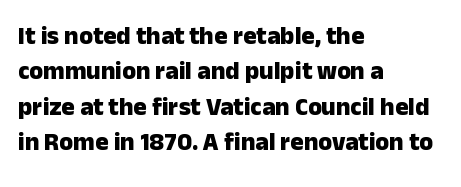
Q: Is the text bold? A: Yes.
Q: Is the text italic (slanted)? A: No, it is upright.
Q: Is the text underlined? A: No.
Q: How is the paragraph aligned? A: Left-aligned.
Q: Is the spacing between letters normal or unusually wide? A: Normal.
Q: Is the spacing between lines tight, normal or loose? A: Normal.
